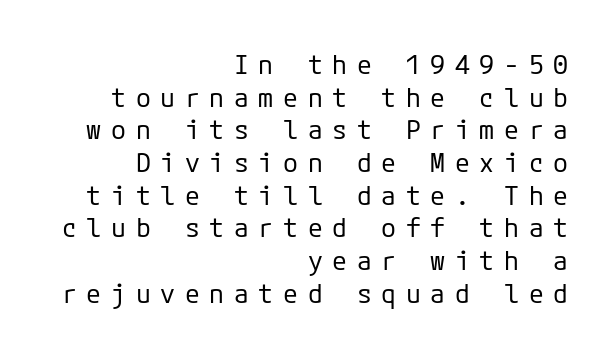
{"italic": "no", "bold": "no", "underline": "no", "align": "right", "line_spacing_ratio": 1.21, "letter_spacing": "wide", "letter_spacing_em": 0.36, "glyph_px": 27}
